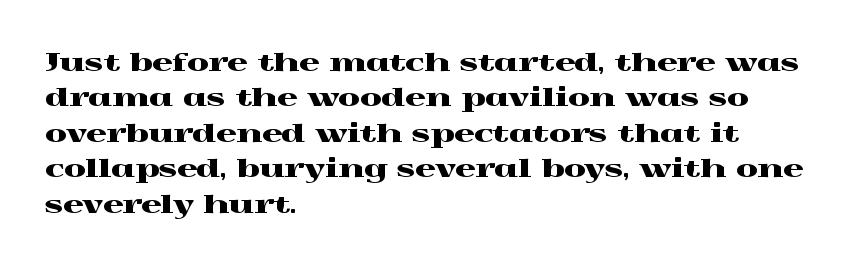
Q: Is the text italic (slanted)? A: No, it is upright.
Q: Is the text underlined? A: No.
Q: How is the paragraph aligned? A: Left-aligned.
Q: Is the spacing between letters normal or unusually wide? A: Normal.
Q: Is the spacing between lines tight, normal or loose? A: Normal.
